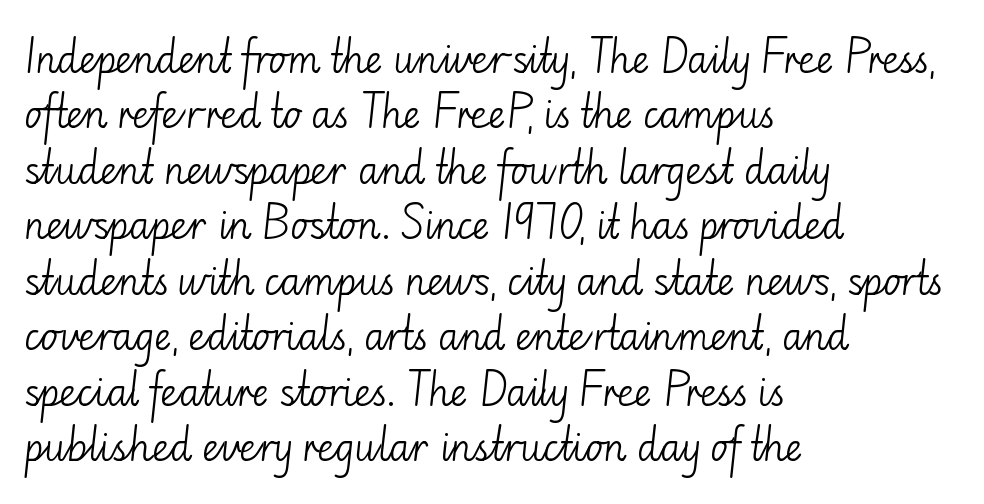
Horizontal bands of white between lines are of average thickness. No chunkiness to these letters — they're not bold. The face used here is rendered with its standard letterfit. The strip under each line holds only bare page. Each letter's strokes conclude bluntly, with no projecting serifs.
